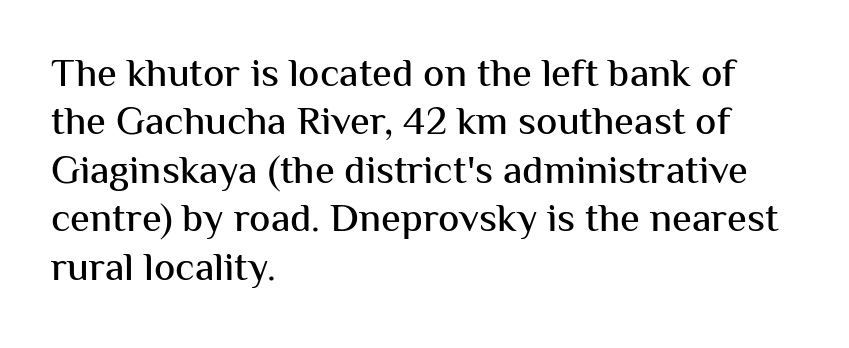
{"serif": "no", "italic": "no", "width": "normal", "stroke_contrast": "medium", "x_height": "medium", "monospaced": "no", "underline": "no", "align": "left", "line_spacing_ratio": 1.21, "letter_spacing": "normal", "letter_spacing_em": 0.0, "glyph_px": 40}
